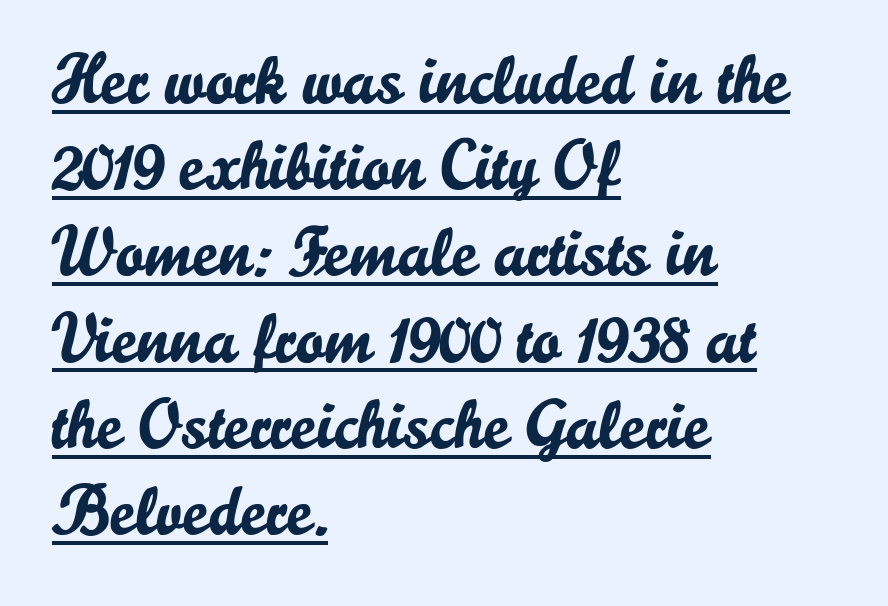
{"serif": "no", "width": "normal", "stroke_contrast": "low", "x_height": "small", "monospaced": "no", "underline": "yes", "align": "left", "line_spacing": "normal", "line_spacing_ratio": 1.25, "letter_spacing": "normal", "letter_spacing_em": 0.0, "glyph_px": 69}
